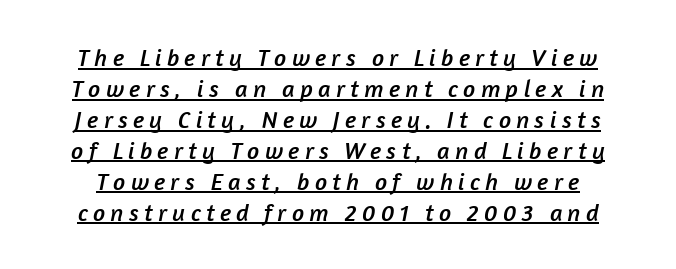
{"underline": "yes", "line_spacing": "normal", "line_spacing_ratio": 1.29, "letter_spacing": "wide", "letter_spacing_em": 0.22, "glyph_px": 24}
